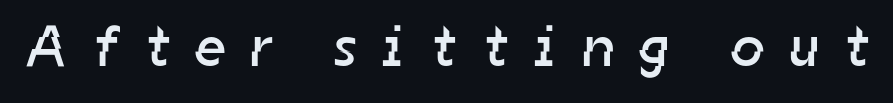
{"serif": "no", "bold": "no", "weight": "regular", "width": "normal", "stroke_contrast": "low", "x_height": "medium", "monospaced": "no", "underline": "no", "letter_spacing": "wide", "letter_spacing_em": 0.44, "glyph_px": 58}
